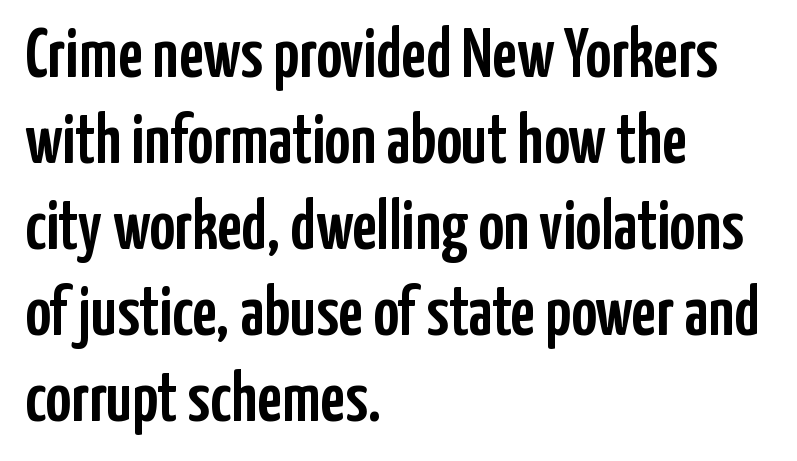
The glyphs are unaccompanied by any horizontal stroke below them. Observe the absence of serifs on each vertical stroke in this sample. Does the copy run flush right? No — it runs flush left. Varying glyph widths throughout — classic text-font behaviour. Compared with typical body copy, the letter spacing here is the same.
